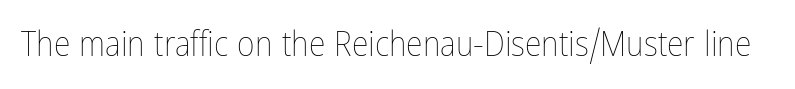
The image shows 34 px thin, condensed type, upright; set normal letter spacing, not underlined; low stroke contrast and a medium x-height.
